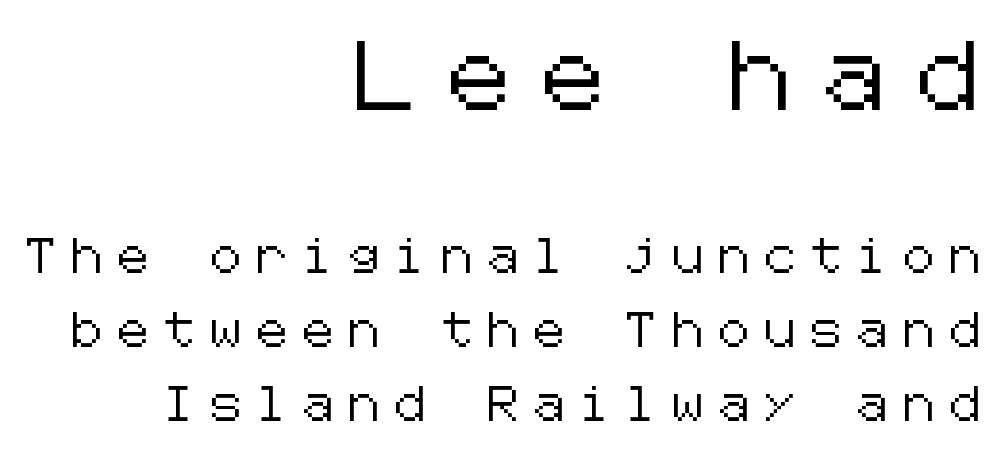
The image shows 69 px sans-serif type, upright; set right-aligned, loose line spacing (2.18x), unusually wide letter spacing (+0.47 em), not underlined; the first (top) block is 2.03x larger; low stroke contrast and a medium x-height.
